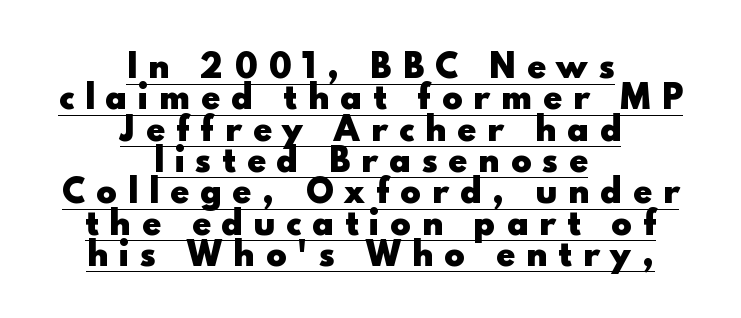
{"serif": "no", "italic": "no", "bold": "yes", "weight": "heavy", "width": "normal", "x_height": "small", "monospaced": "no", "underline": "yes", "align": "center", "line_spacing": "tight", "line_spacing_ratio": 1.01, "letter_spacing": "wide", "letter_spacing_em": 0.37, "glyph_px": 31}
